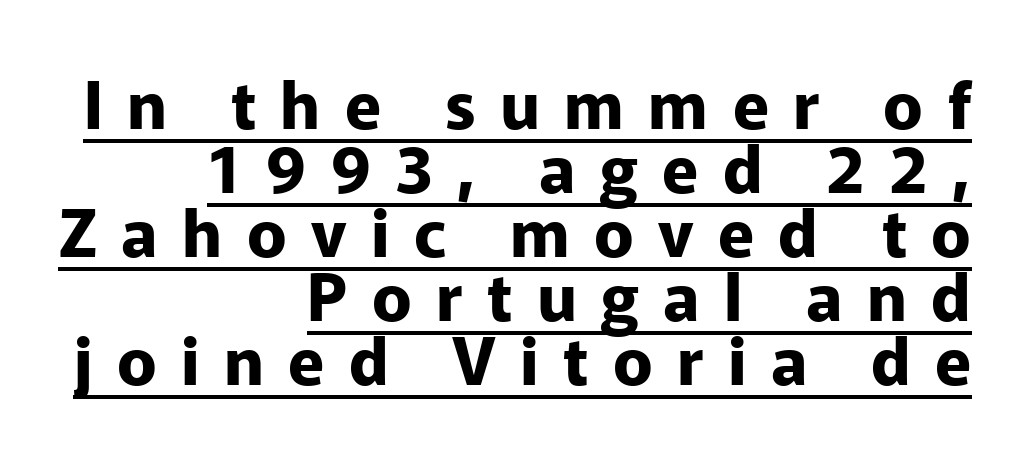
Q: Is the text bold? A: Yes.
Q: Is the text italic (slanted)? A: No, it is upright.
Q: Is the typeface a serif or a sans-serif typeface? A: Sans-serif.
Q: Is the text underlined? A: Yes.
Q: How is the paragraph aligned? A: Right-aligned.
Q: Is the spacing between letters normal or unusually wide? A: Unusually wide.
Q: Is the spacing between lines tight, normal or loose? A: Tight.
Q: Width (condensed, normal, or wide)? A: Normal.
Q: Stroke contrast? A: Low.
Q: x-height? A: Medium.
Q: Monospaced? A: No.
